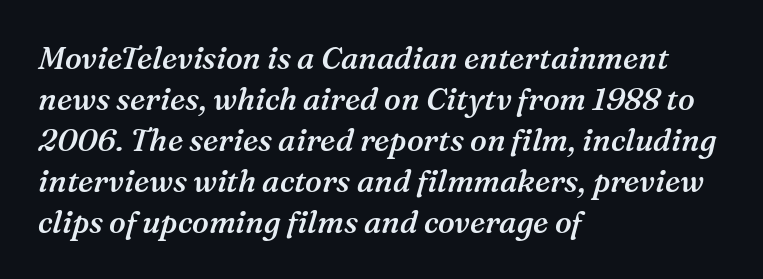
{"serif": "yes", "italic": "yes", "lean": "right", "slant_degrees": 16, "bold": "semi", "weight": "semibold", "width": "normal", "stroke_contrast": "medium", "x_height": "medium", "monospaced": "no", "underline": "no", "align": "left", "line_spacing": "normal", "line_spacing_ratio": 1.32, "letter_spacing": "normal", "letter_spacing_em": 0.0, "glyph_px": 31}
